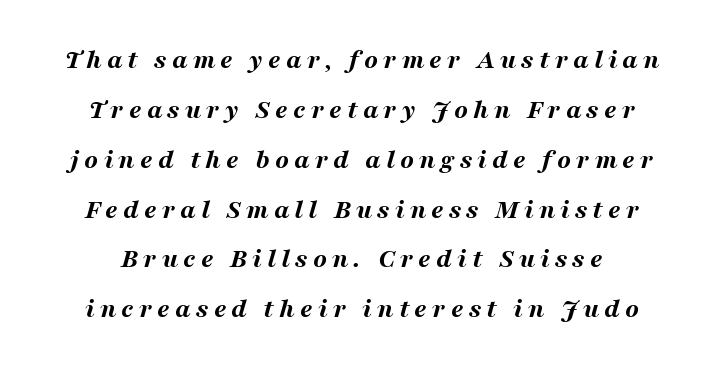
Q: Is the text bold? A: Yes.
Q: Is the text italic (slanted)? A: Yes, it leans right by about 16 degrees.
Q: Is the text underlined? A: No.
Q: Width (condensed, normal, or wide)? A: Wide.
Q: Stroke contrast? A: Medium.
Q: x-height? A: Medium.
Q: Monospaced? A: No.
